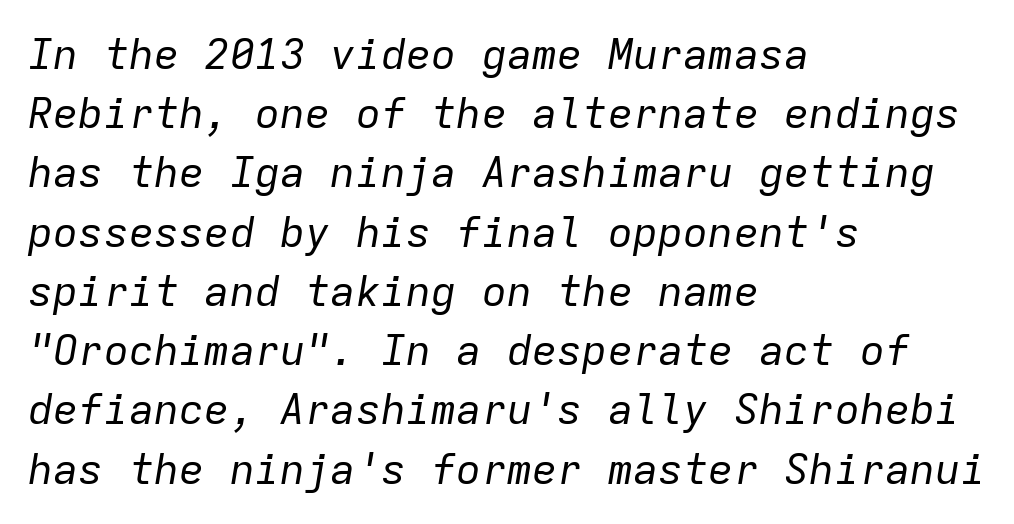
A typesetter would call this monospace, since all characters share one set width. Every character sits at an angle, as italics do. Any mark beneath the type? The region is blank. This reads as an unemphasized weight, regular at the heaviest.
